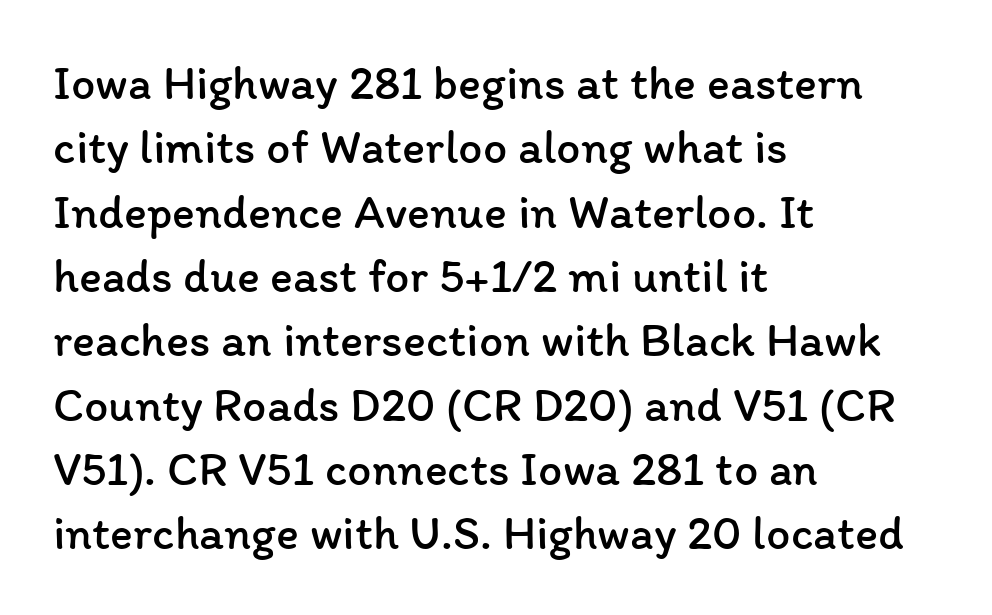
Horizontal alignment here is leftward, the default for most running prose. Is this a fixed-width face? No — the glyphs have proportional, varying widths. Any mark beneath the type? The region is blank. The letters stand upright; this is a roman face. The gaps between neighbouring characters are ordinary and unremarkable. Does the leading feel generous? No, just average.
